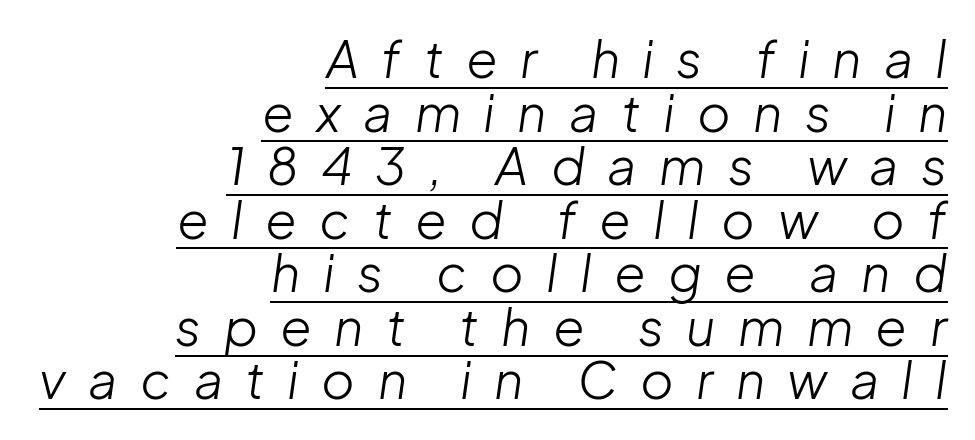
The image shows 51 px light type, italic (leaning right); set right-aligned, tight line spacing (1.05x), unusually wide letter spacing (+0.44 em), underlined; low stroke contrast and a medium x-height.
